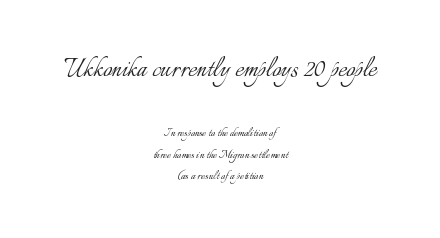
Q: Is the text bold? A: No.
Q: Is the text italic (slanted)? A: Yes.
Q: Is the text underlined? A: No.
Q: How is the paragraph aligned? A: Centered.
Q: Is the spacing between letters normal or unusually wide? A: Normal.
Q: Is the spacing between lines tight, normal or loose? A: Normal.
Q: Which block of text is set in a larger size, the first (top) or the second (bottom)? A: The first (top) one.
Q: Width (condensed, normal, or wide)? A: Normal.
Q: Stroke contrast? A: Low.
Q: x-height? A: Small.
Q: Monospaced? A: No.
